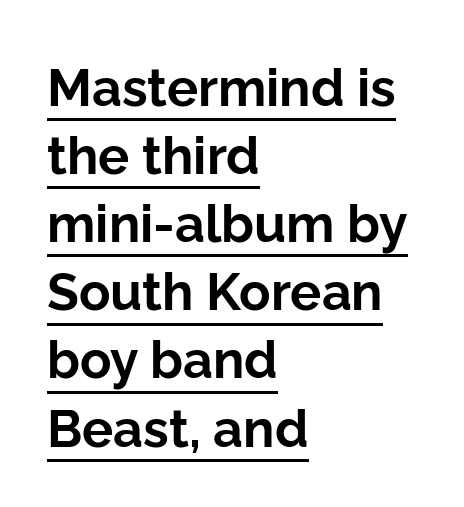
The image shows 52 px bold sans-serif type, upright; set left-aligned, normal line spacing (1.31x), normal letter spacing, underlined; low stroke contrast and a medium x-height.
